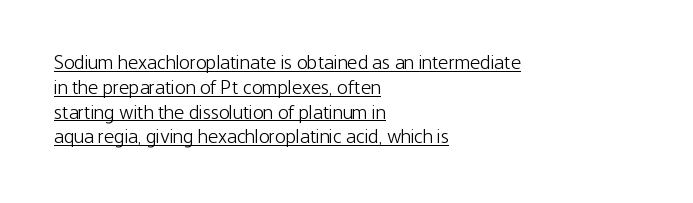
Summary of weight: not heavy and not bold. The specimen reads as upright at a glance. Somebody hit Ctrl+U on this one — the words are underlined. Compared with typical body copy, the letter spacing here is the same. Typeset ragged right — the left edge is the straight one.
